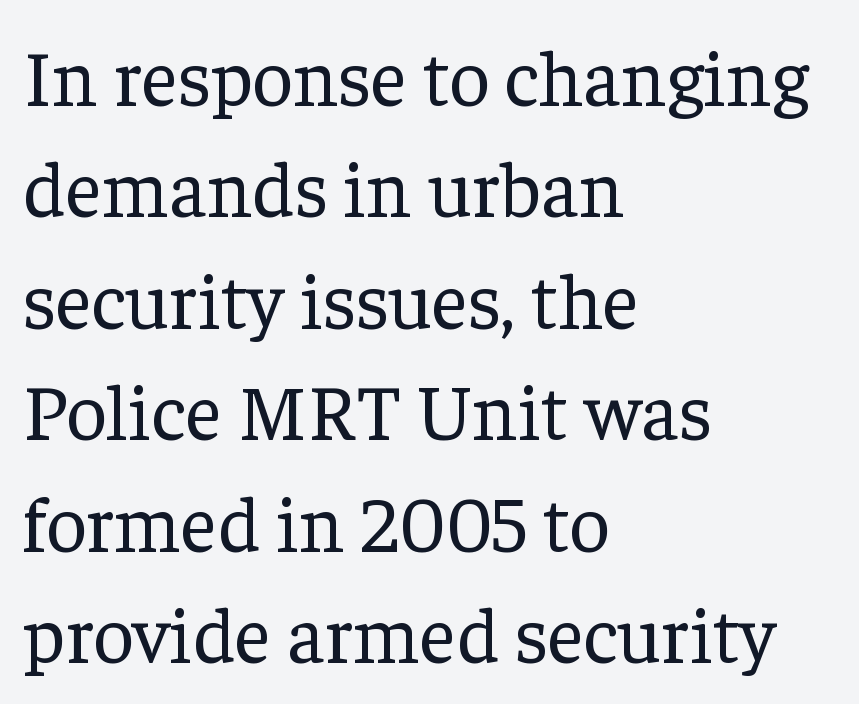
Leading: standard. Unlike italic type, these characters show no tilt at all. A quiet, ordinary-to-light weight characterises the typeface. Is the block centered? No — it sits flush against the left margin.
